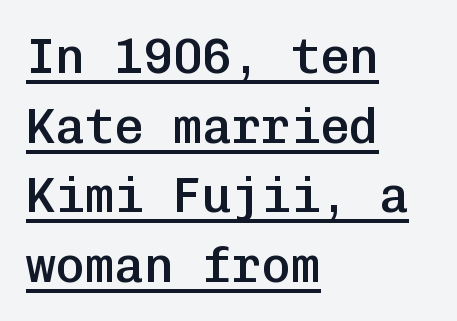
The image shows 49 px semibold sans-serif type, upright, monospaced; set left-aligned, normal line spacing (1.42x), normal letter spacing, underlined; low stroke contrast and a medium x-height.
